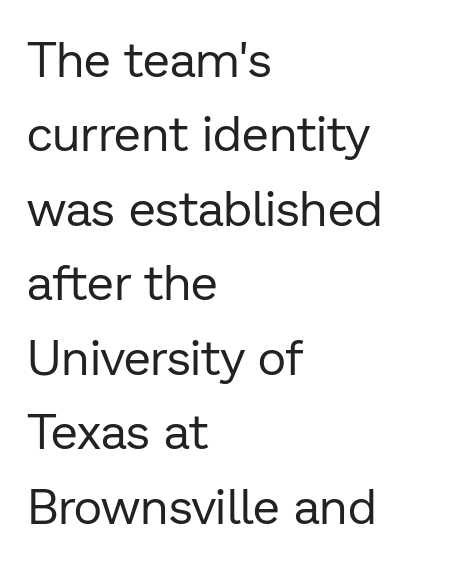
{"serif": "no", "italic": "no", "bold": "no", "weight": "regular", "width": "normal", "stroke_contrast": "low", "x_height": "medium", "monospaced": "no", "underline": "no", "align": "left", "line_spacing": "normal", "line_spacing_ratio": 1.52, "letter_spacing": "normal", "letter_spacing_em": 0.0, "glyph_px": 49}
